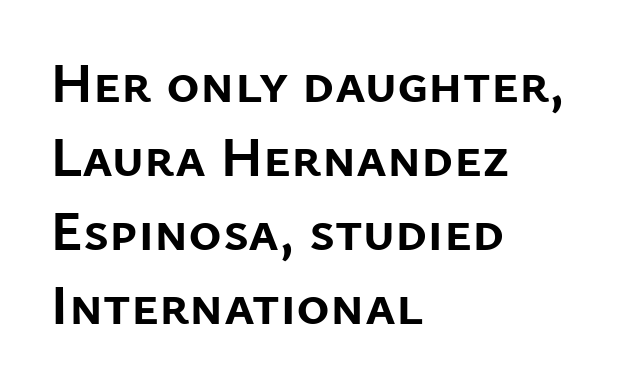
Q: Is the text bold? A: Yes.
Q: Is the text italic (slanted)? A: No, it is upright.
Q: Is the typeface a serif or a sans-serif typeface? A: Sans-serif.
Q: Is the text underlined? A: No.
Q: How is the paragraph aligned? A: Left-aligned.
Q: Is the spacing between letters normal or unusually wide? A: Normal.
Q: Is the spacing between lines tight, normal or loose? A: Normal.
Q: Width (condensed, normal, or wide)? A: Normal.
Q: Stroke contrast? A: Low.
Q: x-height? A: Medium.
Q: Monospaced? A: No.
